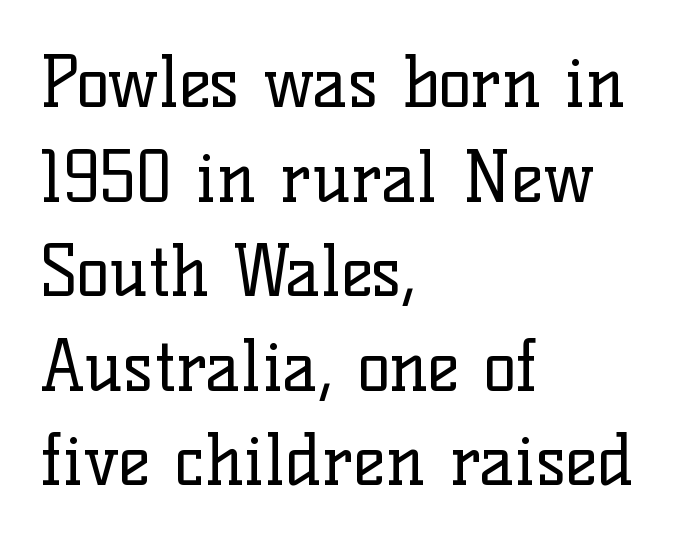
Q: Is the text bold? A: No.
Q: Is the text italic (slanted)? A: No, it is upright.
Q: Is the typeface a serif or a sans-serif typeface? A: Serif.
Q: Is the text underlined? A: No.
Q: How is the paragraph aligned? A: Left-aligned.
Q: Is the spacing between letters normal or unusually wide? A: Normal.
Q: Is the spacing between lines tight, normal or loose? A: Normal.
Q: Width (condensed, normal, or wide)? A: Normal.
Q: Stroke contrast? A: Low.
Q: x-height? A: Medium.
Q: Monospaced? A: No.
